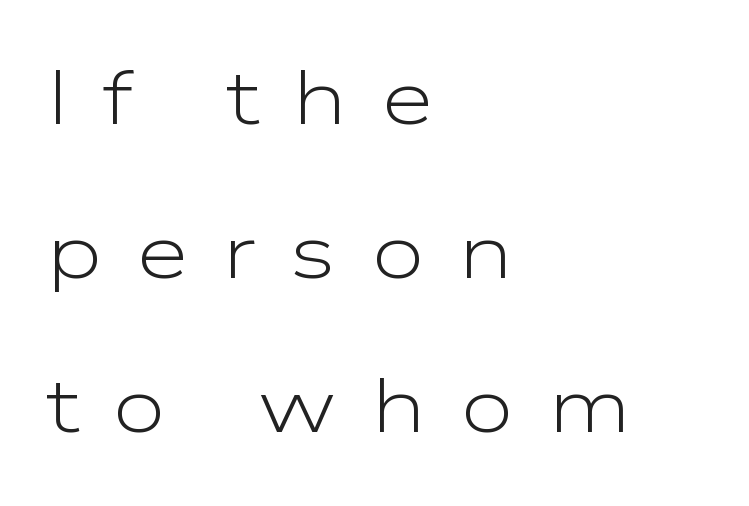
The image shows 77 px light, wide sans-serif type, upright; set left-aligned, loose line spacing (2.0x), unusually wide letter spacing (+0.44 em), not underlined; low stroke contrast and a medium x-height.
